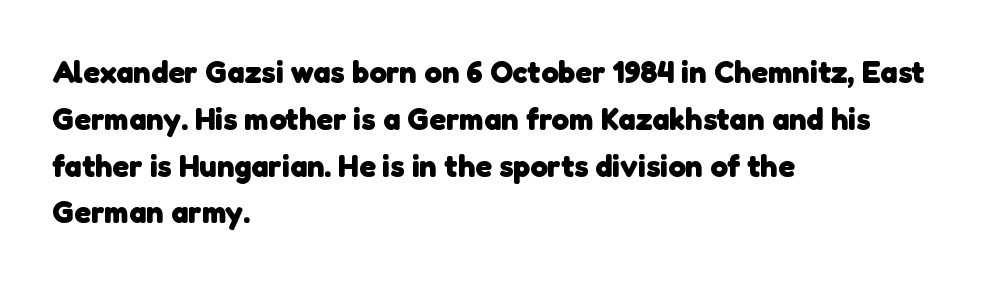
The image shows 31 px heavy sans-serif type; set left-aligned, normal line spacing (1.51x), normal letter spacing, not underlined; low stroke contrast and a medium x-height.
